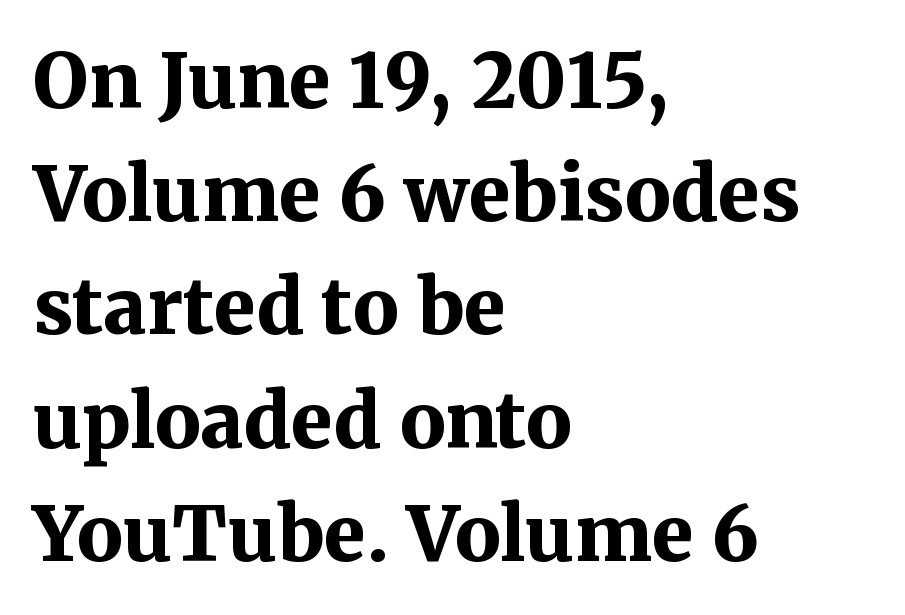
The image shows 76 px bold serif type, upright; set left-aligned, normal line spacing (1.49x), normal letter spacing, not underlined; medium stroke contrast and a medium x-height.
